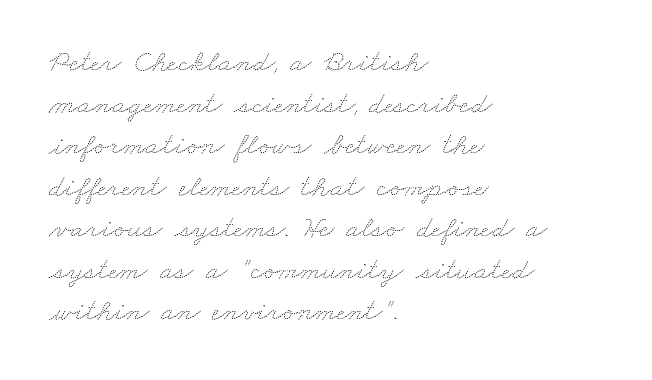
The image shows 31 px thin, wide type; set left-aligned, normal line spacing (1.34x), normal letter spacing, not underlined; medium stroke contrast and a small x-height.
